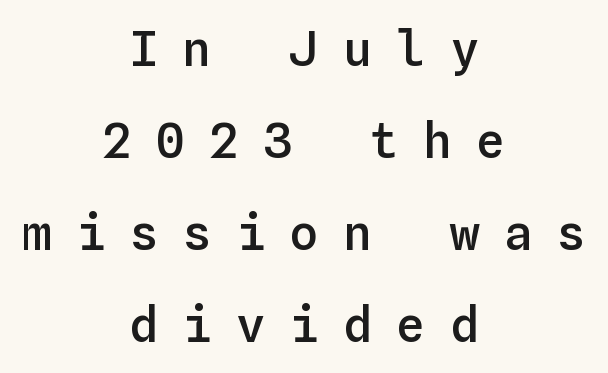
The image shows 49 px semibold type, upright, monospaced; set centered, line spacing 1.88x, unusually wide letter spacing (+0.49 em), not underlined; low stroke contrast and a medium x-height.
